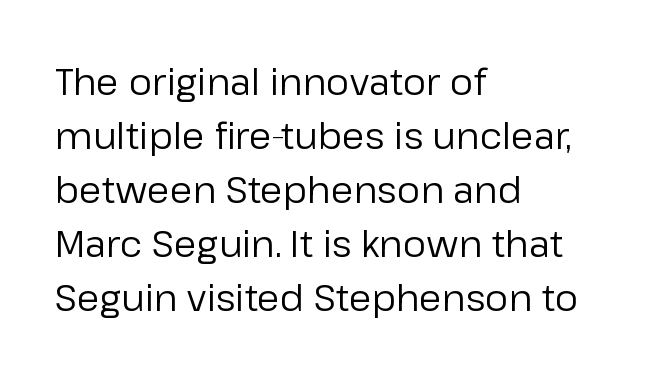
The image shows 37 px regular-weight sans-serif type, upright; set left-aligned, normal line spacing (1.46x), normal letter spacing, not underlined; low stroke contrast and a medium x-height.
